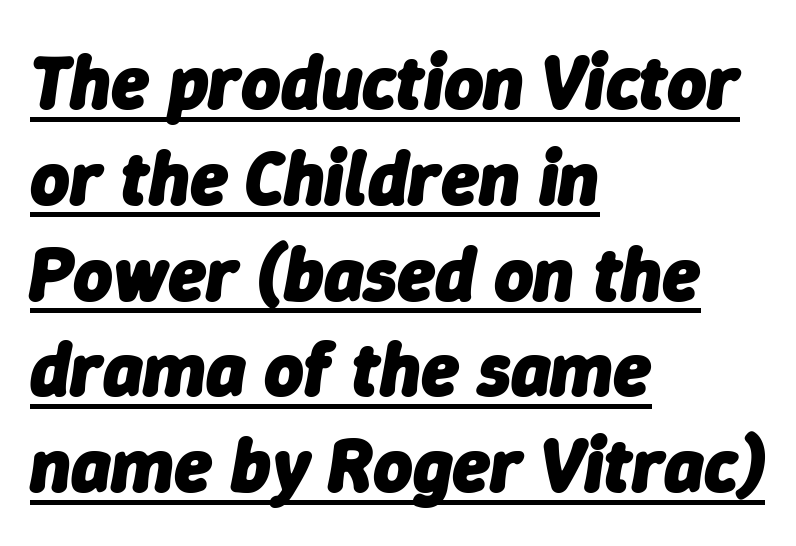
Q: Is the text bold? A: Yes.
Q: Is the text italic (slanted)? A: Yes, it leans right by about 9 degrees.
Q: Is the text underlined? A: Yes.
Q: How is the paragraph aligned? A: Left-aligned.
Q: Is the spacing between letters normal or unusually wide? A: Normal.
Q: Is the spacing between lines tight, normal or loose? A: Normal.
Q: Width (condensed, normal, or wide)? A: Normal.
Q: Stroke contrast? A: Low.
Q: x-height? A: Medium.
Q: Monospaced? A: No.
